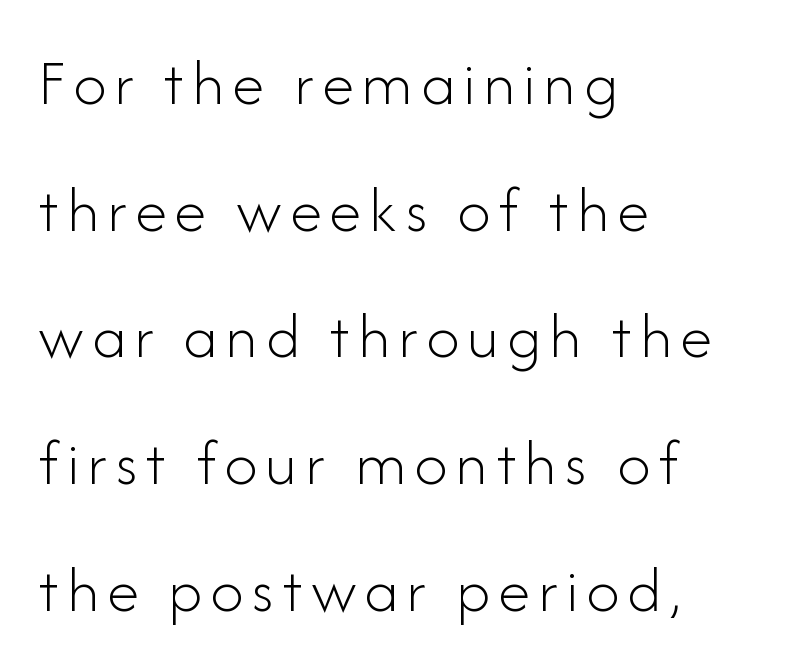
{"serif": "no", "italic": "no", "bold": "no", "weight": "light", "width": "normal", "stroke_contrast": "low", "x_height": "small", "monospaced": "no", "underline": "no", "align": "left", "line_spacing": "loose", "line_spacing_ratio": 1.92, "glyph_px": 66}
